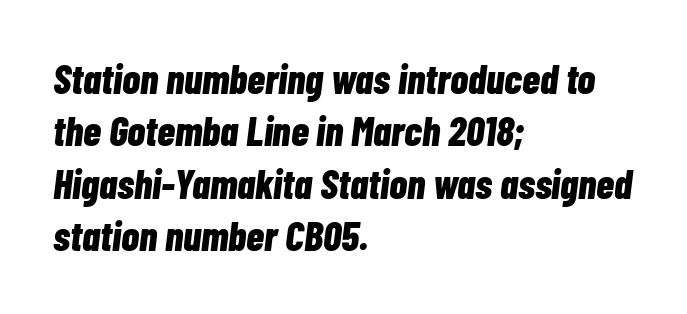
Q: Is the text bold? A: Yes.
Q: Is the text italic (slanted)? A: Yes, it leans right by about 7 degrees.
Q: Is the text underlined? A: No.
Q: How is the paragraph aligned? A: Left-aligned.
Q: Is the spacing between letters normal or unusually wide? A: Normal.
Q: Is the spacing between lines tight, normal or loose? A: Normal.
Q: Width (condensed, normal, or wide)? A: Condensed.
Q: Stroke contrast? A: Low.
Q: x-height? A: Medium.
Q: Monospaced? A: No.
